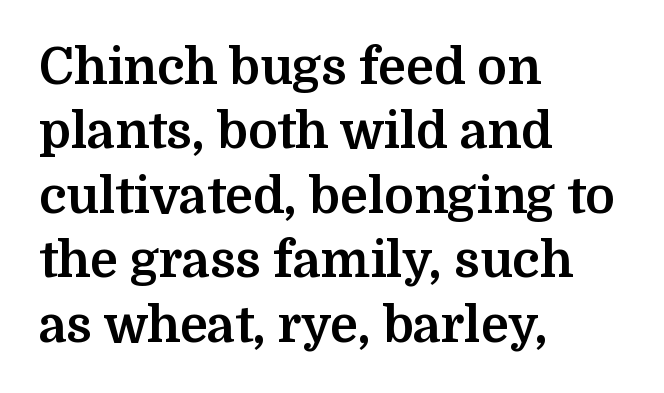
Q: Is the text bold? A: Yes.
Q: Is the text italic (slanted)? A: No, it is upright.
Q: Is the typeface a serif or a sans-serif typeface? A: Serif.
Q: Is the text underlined? A: No.
Q: How is the paragraph aligned? A: Left-aligned.
Q: Is the spacing between letters normal or unusually wide? A: Normal.
Q: Is the spacing between lines tight, normal or loose? A: Normal.
Q: Width (condensed, normal, or wide)? A: Normal.
Q: Stroke contrast? A: Medium.
Q: x-height? A: Medium.
Q: Monospaced? A: No.
